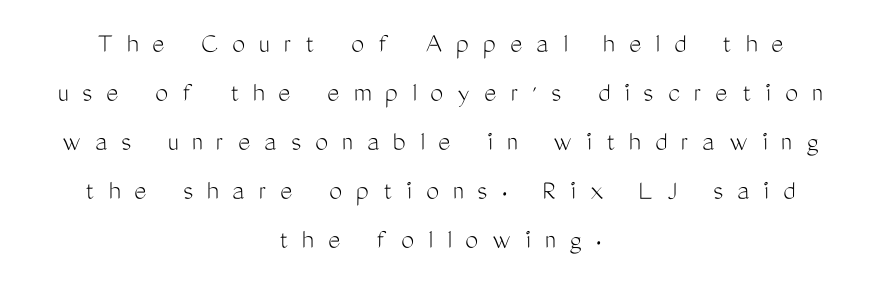
The image shows 29 px light, condensed sans-serif type, upright; set centered, normal line spacing (1.69x), unusually wide letter spacing (+0.49 em), not underlined; medium stroke contrast and a medium x-height.
